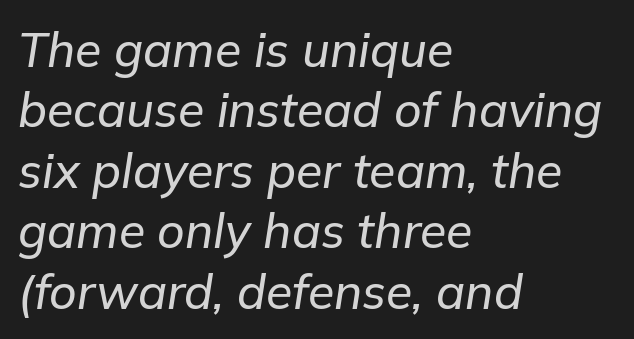
The image shows 48 px text type, italic (leaning right); set left-aligned, normal line spacing (1.26x), normal letter spacing, not underlined; low stroke contrast and a medium x-height.
